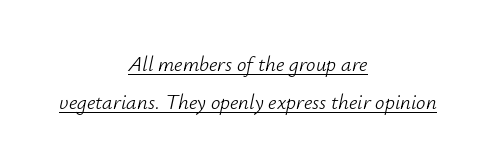
{"italic": "yes", "lean": "right", "slant_degrees": 12, "bold": "no", "underline": "yes", "align": "center", "line_spacing_ratio": 1.8, "letter_spacing": "normal", "letter_spacing_em": 0.0, "glyph_px": 21}
